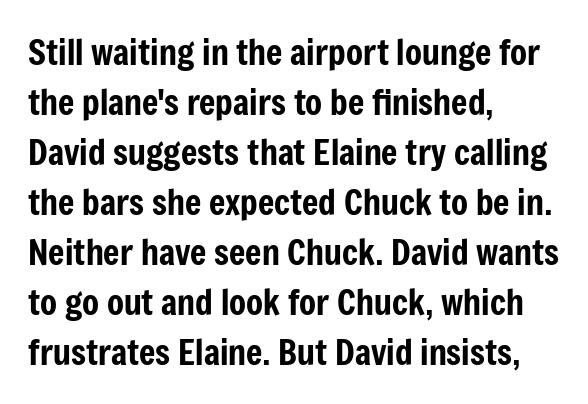
The image shows 35 px condensed sans-serif type, upright; set left-aligned, normal line spacing (1.43x), normal letter spacing, not underlined; low stroke contrast and a medium x-height.
